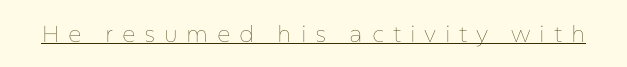
{"italic": "no", "bold": "no", "underline": "yes", "letter_spacing": "wide", "letter_spacing_em": 0.38, "glyph_px": 23}
